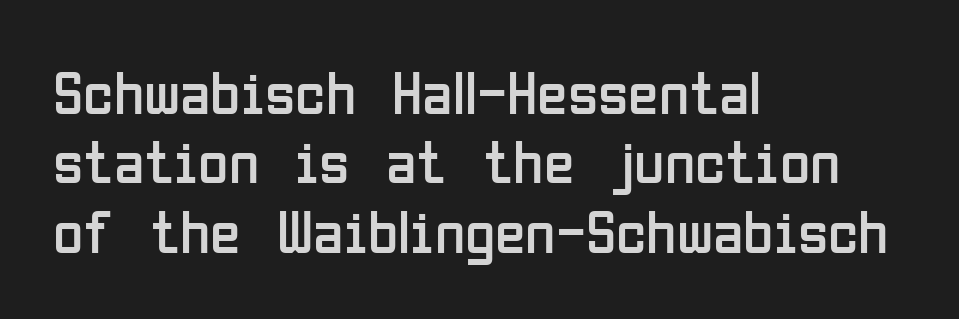
Q: Is the text bold? A: No.
Q: Is the text italic (slanted)? A: No, it is upright.
Q: Is the typeface a serif or a sans-serif typeface? A: Sans-serif.
Q: Is the text underlined? A: No.
Q: How is the paragraph aligned? A: Left-aligned.
Q: Is the spacing between letters normal or unusually wide? A: Normal.
Q: Is the spacing between lines tight, normal or loose? A: Tight.
Q: Width (condensed, normal, or wide)? A: Condensed.
Q: Stroke contrast? A: Low.
Q: x-height? A: Medium.
Q: Monospaced? A: No.
